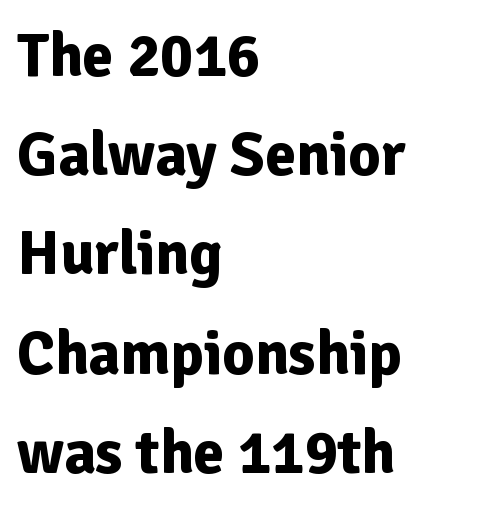
Typographically, this falls in the sans-serif category. In terms of posture, this sample is upright. These lines stack with their left ends in a neat column. The letters advance in unequal steps, a hallmark of proportional type. Bare-footed words on every line.
